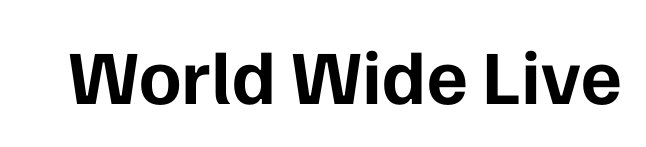
Q: Is the text bold? A: Yes.
Q: Is the text italic (slanted)? A: No, it is upright.
Q: Is the typeface a serif or a sans-serif typeface? A: Sans-serif.
Q: Is the text underlined? A: No.
Q: Is the spacing between letters normal or unusually wide? A: Normal.
Q: Width (condensed, normal, or wide)? A: Normal.
Q: Stroke contrast? A: Low.
Q: x-height? A: Medium.
Q: Monospaced? A: No.
